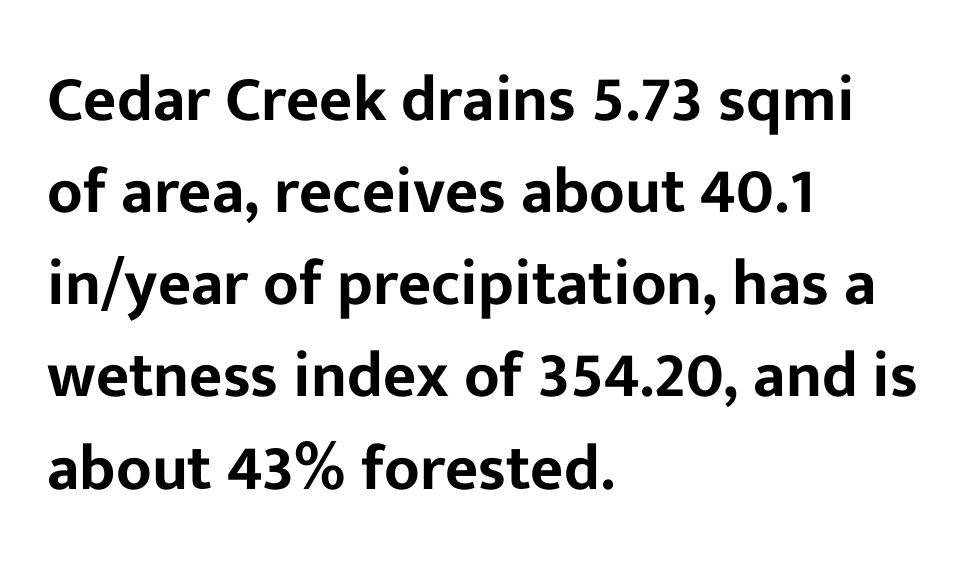
Q: Is the text italic (slanted)? A: No, it is upright.
Q: Is the typeface a serif or a sans-serif typeface? A: Sans-serif.
Q: Is the text underlined? A: No.
Q: How is the paragraph aligned? A: Left-aligned.
Q: Is the spacing between letters normal or unusually wide? A: Normal.
Q: Is the spacing between lines tight, normal or loose? A: Normal.
Q: Width (condensed, normal, or wide)? A: Normal.
Q: Stroke contrast? A: Low.
Q: x-height? A: Medium.
Q: Monospaced? A: No.
